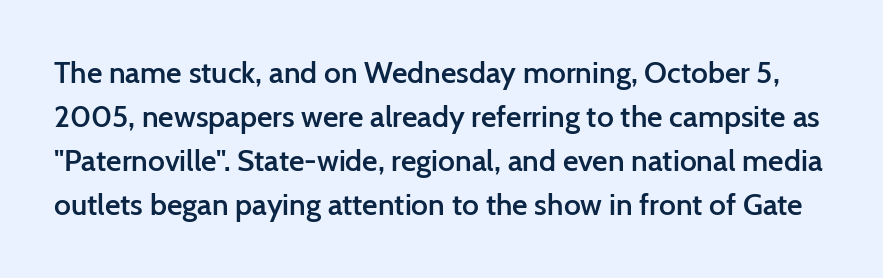
{"serif": "no", "italic": "no", "bold": "semi", "weight": "semibold", "width": "normal", "stroke_contrast": "low", "x_height": "medium", "monospaced": "no", "underline": "no", "line_spacing": "normal", "line_spacing_ratio": 1.47, "letter_spacing": "normal", "letter_spacing_em": 0.0, "glyph_px": 30}
